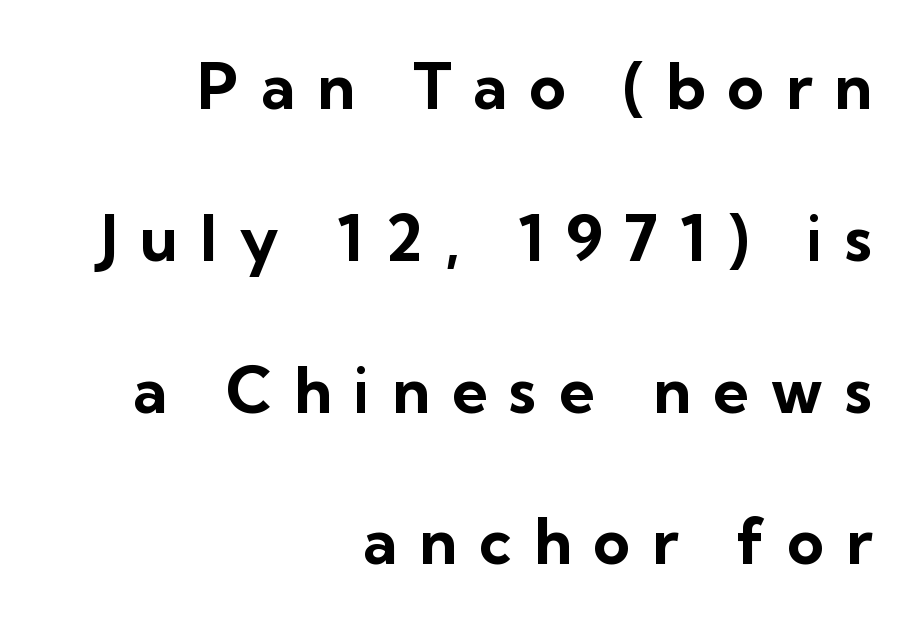
Q: Is the text bold? A: Yes.
Q: Is the text italic (slanted)? A: No, it is upright.
Q: Is the typeface a serif or a sans-serif typeface? A: Sans-serif.
Q: Is the text underlined? A: No.
Q: How is the paragraph aligned? A: Right-aligned.
Q: Is the spacing between letters normal or unusually wide? A: Unusually wide.
Q: Is the spacing between lines tight, normal or loose? A: Loose.
Q: Width (condensed, normal, or wide)? A: Normal.
Q: Stroke contrast? A: Low.
Q: x-height? A: Medium.
Q: Monospaced? A: No.
